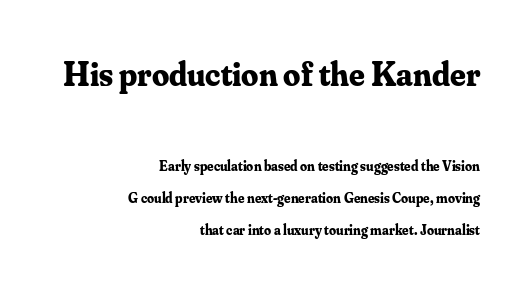
The image shows 34 px bold serif type, upright; set right-aligned, loose line spacing (2.28x), normal letter spacing, not underlined; the first (top) block is 2.43x larger; medium stroke contrast and a small x-height.
